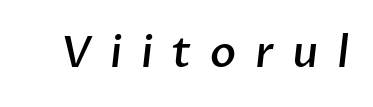
Beneath every word, the page is bare. Proportional: the letters do not fall into vertical columns. A typesetter would call this heavily tracked-out type. Moderately thickened strokes mark this as semibold type. Classification — sans serif.
